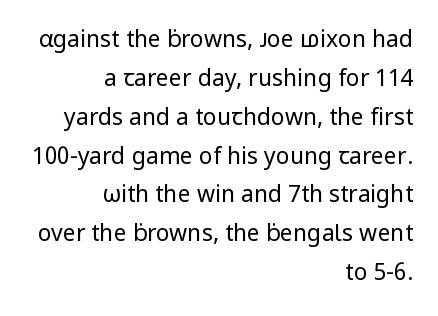
The image shows 23 px text type, upright; set right-aligned, normal line spacing (1.69x), normal letter spacing, not underlined.
